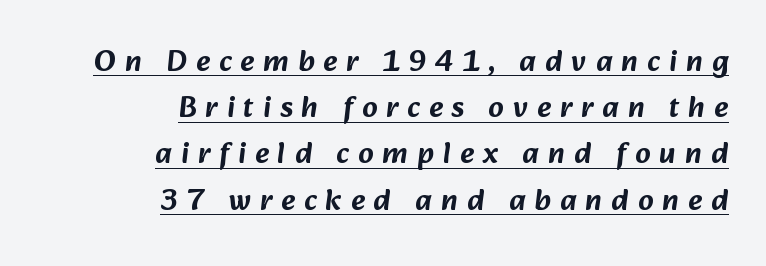
The rag falls on the left side of this text block. The type family on display is of the sans-serif kind. These lines are rendered in a variable-pitch font. Glyph-to-glyph distance is far greater than everyday printed text. The string is rendered with underlining switched on.
